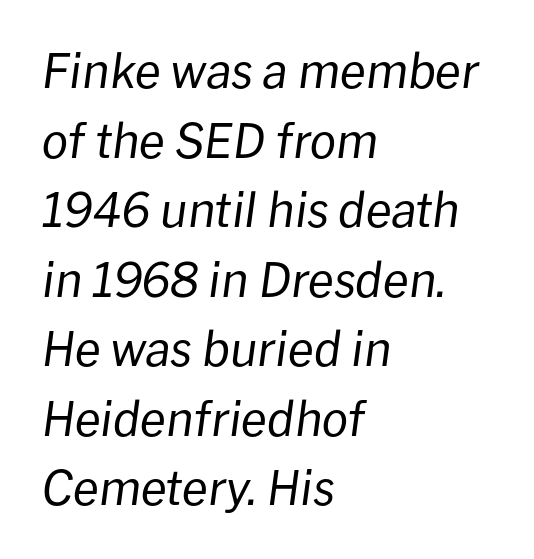
The image shows 47 px regular-weight type, italic (leaning right); set left-aligned, normal line spacing (1.48x), normal letter spacing, not underlined; low stroke contrast and a medium x-height.
